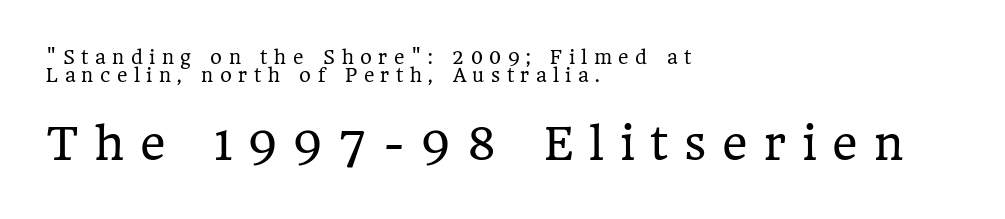
Q: Is the text bold? A: No.
Q: Is the text italic (slanted)? A: No, it is upright.
Q: Is the typeface a serif or a sans-serif typeface? A: Serif.
Q: Is the text underlined? A: No.
Q: How is the paragraph aligned? A: Left-aligned.
Q: Is the spacing between letters normal or unusually wide? A: Unusually wide.
Q: Is the spacing between lines tight, normal or loose? A: Tight.
Q: Which block of text is set in a larger size, the first (top) or the second (bottom)? A: The second (bottom) one.
Q: Width (condensed, normal, or wide)? A: Normal.
Q: Stroke contrast? A: Low.
Q: x-height? A: Medium.
Q: Monospaced? A: No.
